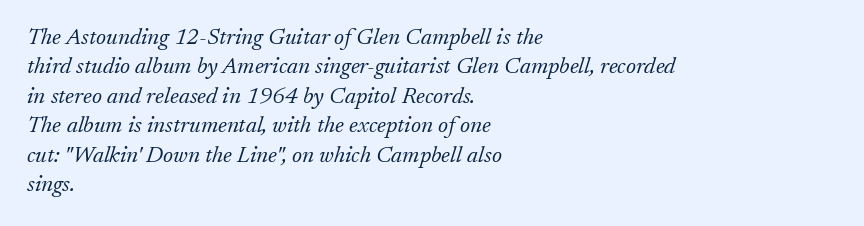
Evenly set lines give the paragraph a standard silhouette. Words float on clear page, feet unadorned. Slant detected: the letters are inclined. Tracking here is standard; glyphs follow each other at the usual distance. The letters look calm and open, with moderate or lighter stems.
